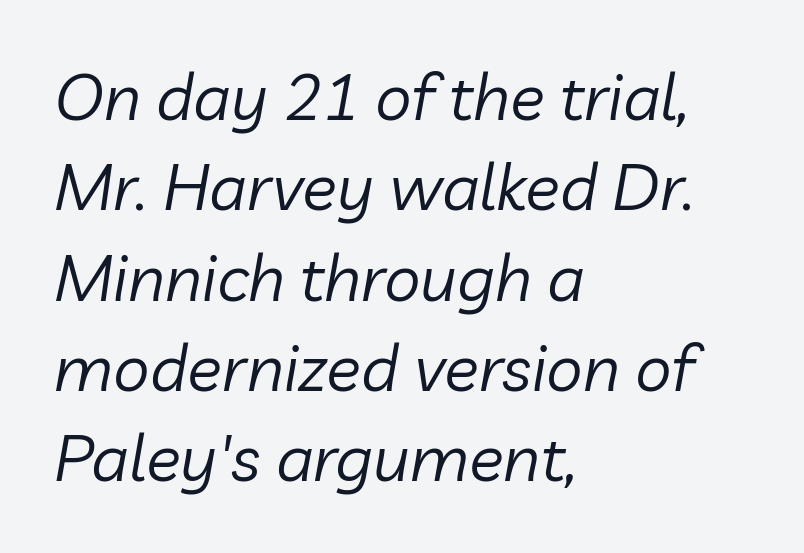
Check the space under the baseline: it is left empty. When letters slant like this, we call the style italic. Regular leading. The cut favours lightness, reaching ordinary text weight at its darkest.
